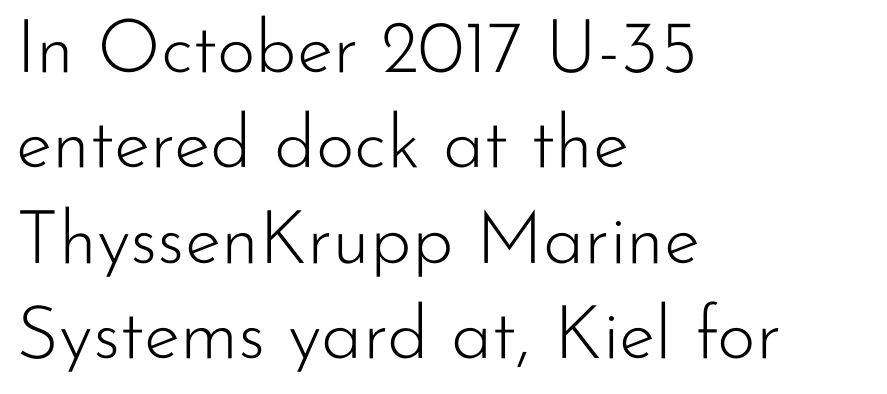
This is the regular roman posture of the typeface. The typesetting does not lean heavy: it is not bold. Font category for this specimen: sans-serif. Regular leading.
